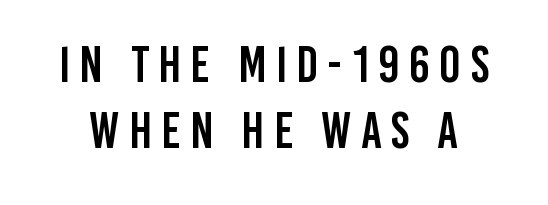
{"serif": "no", "italic": "no", "width": "condensed", "stroke_contrast": "low", "x_height": "large", "monospaced": "no", "underline": "no", "line_spacing": "normal", "line_spacing_ratio": 1.3, "glyph_px": 51}
